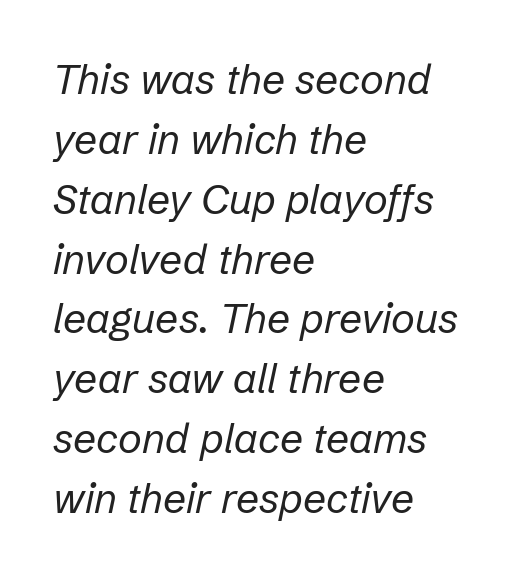
Q: Is the text bold? A: No.
Q: Is the text italic (slanted)? A: Yes, it leans right by about 12 degrees.
Q: Is the text underlined? A: No.
Q: How is the paragraph aligned? A: Left-aligned.
Q: Is the spacing between letters normal or unusually wide? A: Normal.
Q: Is the spacing between lines tight, normal or loose? A: Normal.
Q: Width (condensed, normal, or wide)? A: Normal.
Q: Stroke contrast? A: Low.
Q: x-height? A: Medium.
Q: Monospaced? A: No.
